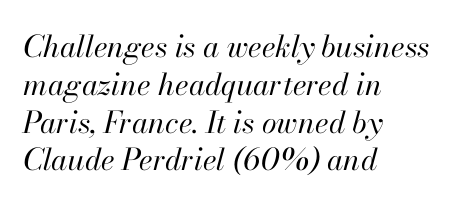
{"italic": "yes", "lean": "right", "slant_degrees": 13, "bold": "no", "weight": "regular", "width": "normal", "stroke_contrast": "high", "x_height": "small", "monospaced": "no", "underline": "no", "align": "left", "line_spacing": "normal", "line_spacing_ratio": 1.26, "letter_spacing": "normal", "letter_spacing_em": 0.0, "glyph_px": 30}
